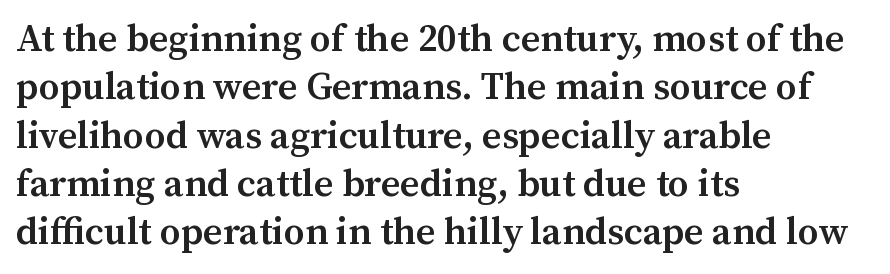
The zone under the glyphs is completely vacant. Regarding leading, the lines here are spaced in the standard way. The characters display serif detailing at their extremities. Default kerning and tracking; the words read as compact shapes.
